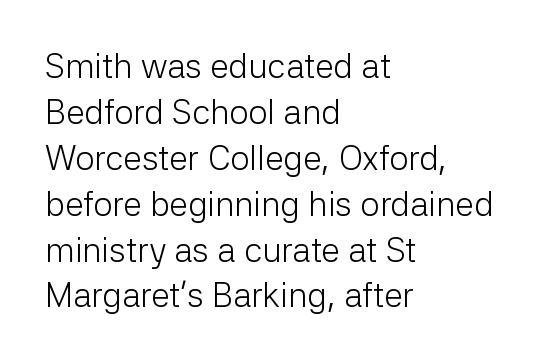
The image shows 34 px light sans-serif type, upright; set left-aligned, normal line spacing (1.35x), normal letter spacing, not underlined; low stroke contrast and a medium x-height.
